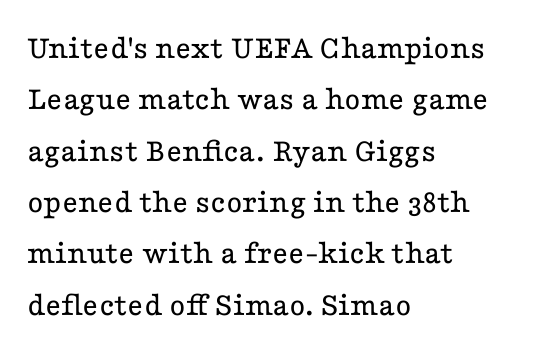
Q: Is the text bold? A: No.
Q: Is the text italic (slanted)? A: No, it is upright.
Q: Is the typeface a serif or a sans-serif typeface? A: Serif.
Q: Is the text underlined? A: No.
Q: How is the paragraph aligned? A: Left-aligned.
Q: Is the spacing between letters normal or unusually wide? A: Normal.
Q: Is the spacing between lines tight, normal or loose? A: Normal.
Q: Width (condensed, normal, or wide)? A: Wide.
Q: Stroke contrast? A: Low.
Q: x-height? A: Medium.
Q: Monospaced? A: No.
